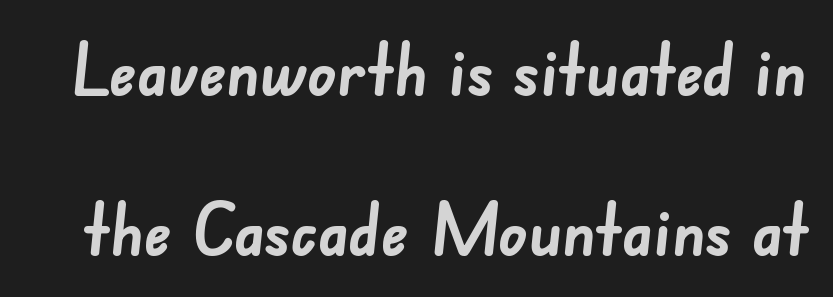
Varying glyph widths throughout — classic text-font behaviour. Students, this is bold: see how much ink each stroke carries. Check under the words: just untouched page. Note: no serifs on the glyphs. Glyph-to-glyph distance matches everyday printed text.
